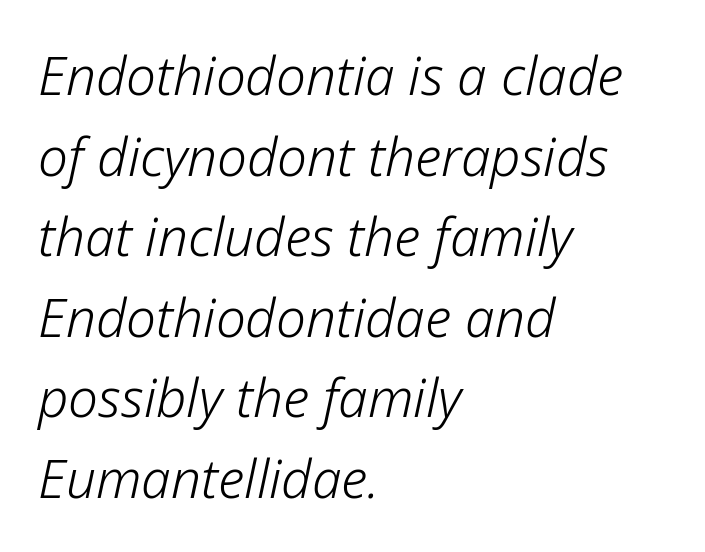
Just letters on the line, the space beneath them empty. Every character sits at an angle, as italics do. Weight: regular or lighter. Here the designer chose a conventional face with non-uniform glyph widths. The line texture is even and compact thanks to regular tracking.
